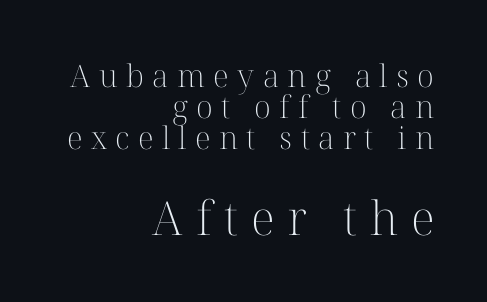
The image shows 47 px light serif type, upright; set right-aligned, tight line spacing (1.0x), unusually wide letter spacing (+0.27 em), not underlined; the second (bottom) block is 1.52x larger; high stroke contrast and a medium x-height.
